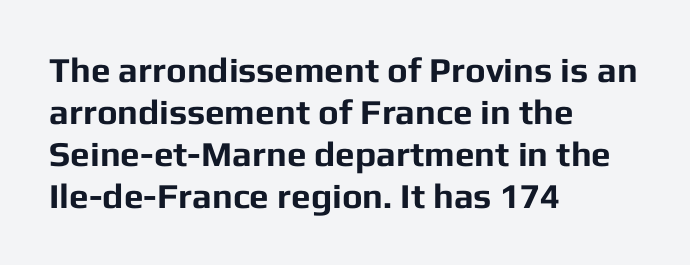
The passage shown has conventional tracking throughout. Do the characters align in a grid? No, the font is proportional. This sample uses an upright cut, with every glyph sitting square on the baseline. Weight: bold. The characters display no serif detailing; their extremities are plain.
